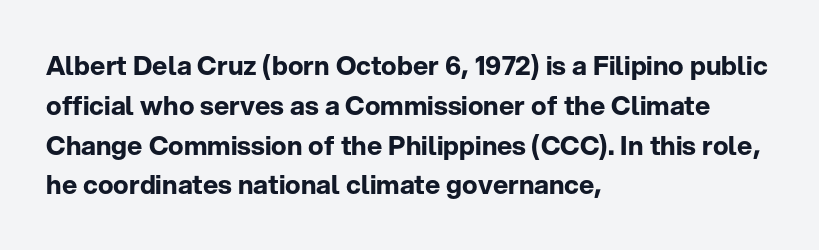
Plenty of ink on the page — the face is bold. Vertical spacing — default. Descenders hang freely into open space. All the whitespace from short lines collects on the right. This rendering leaves character spacing at its baseline value. Do the letters lean? They stand straight.
